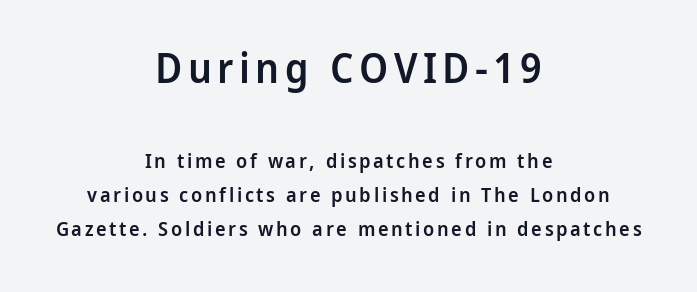
The image shows 41 px semibold sans-serif type, upright; set centered, line spacing 1.71x, not underlined; the first (top) block is 2.05x larger; low stroke contrast and a medium x-height.
